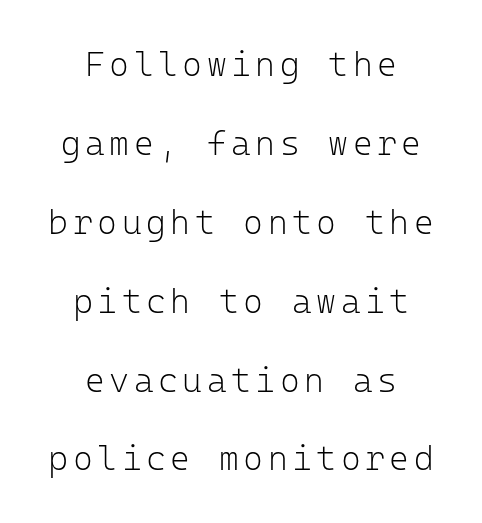
This sample uses an upright cut, with every glyph sitting square on the baseline. Is this a sans? Yes — the strokes have no serifs. Think of a typewriter: that constant character pitch is what you see here. In CSS terms this would be text-align: center. Is the type heavy? It reads as light-to-regular instead.
